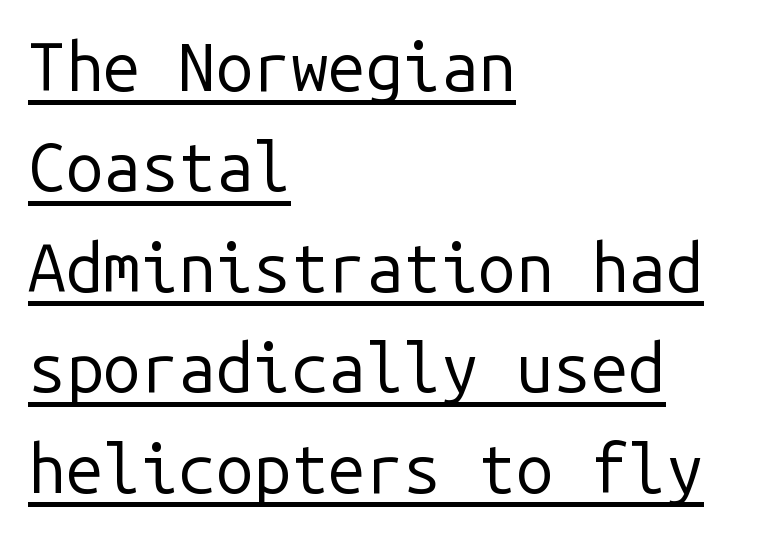
{"serif": "no", "italic": "no", "bold": "no", "weight": "regular", "width": "normal", "stroke_contrast": "low", "x_height": "medium", "monospaced": "yes", "underline": "yes", "align": "left", "line_spacing": "normal", "line_spacing_ratio": 1.5, "letter_spacing": "normal", "letter_spacing_em": 0.0, "glyph_px": 67}
